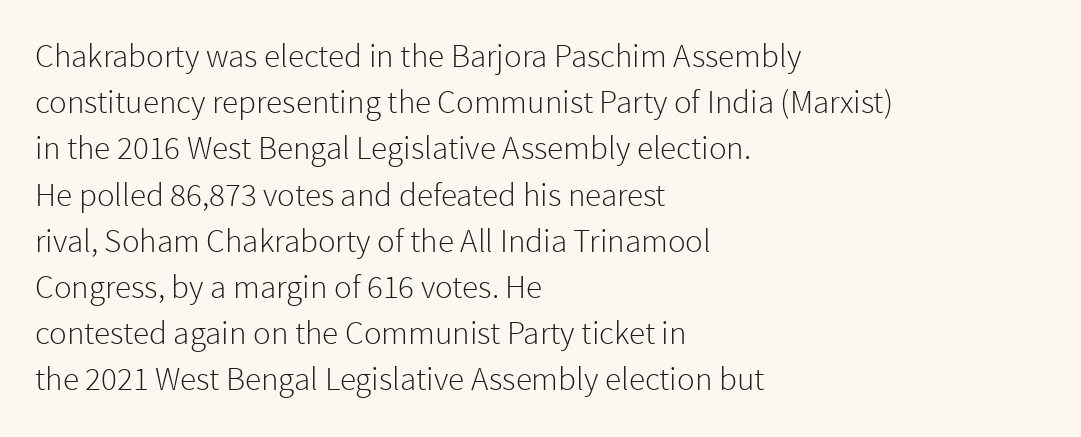
{"serif": "no", "italic": "no", "bold": "no", "weight": "light", "width": "normal", "stroke_contrast": "low", "x_height": "medium", "monospaced": "no", "underline": "no", "align": "left", "line_spacing": "normal", "line_spacing_ratio": 1.4, "letter_spacing": "normal", "letter_spacing_em": 0.0, "glyph_px": 33}
